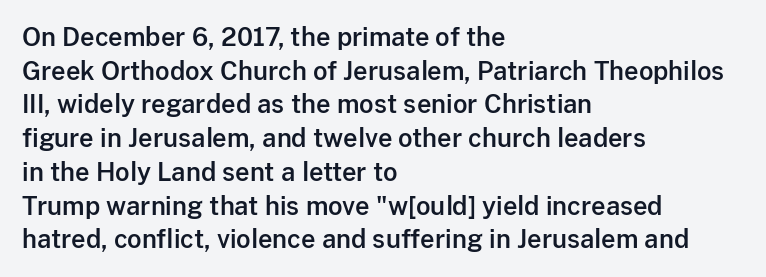
The image shows 25 px text type, upright; set left-aligned, normal line spacing (1.35x), normal letter spacing, not underlined.
